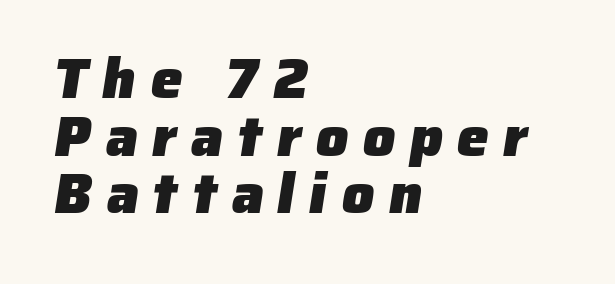
The image shows 57 px heavy sans-serif type; set left-aligned, tight line spacing (1.01x), unusually wide letter spacing (+0.25 em), not underlined; low stroke contrast and a medium x-height.
